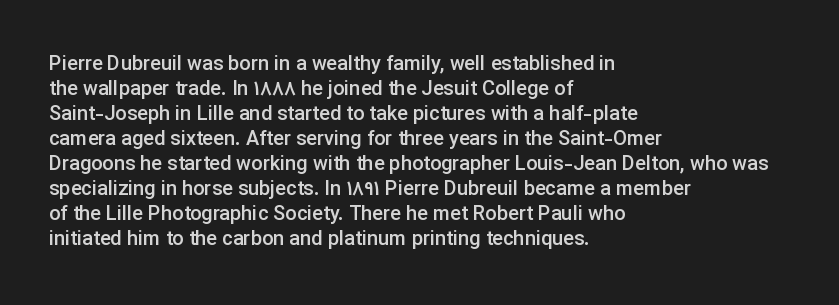
The image shows 20 px text type, upright; set left-aligned, normal line spacing (1.25x), normal letter spacing, not underlined.
